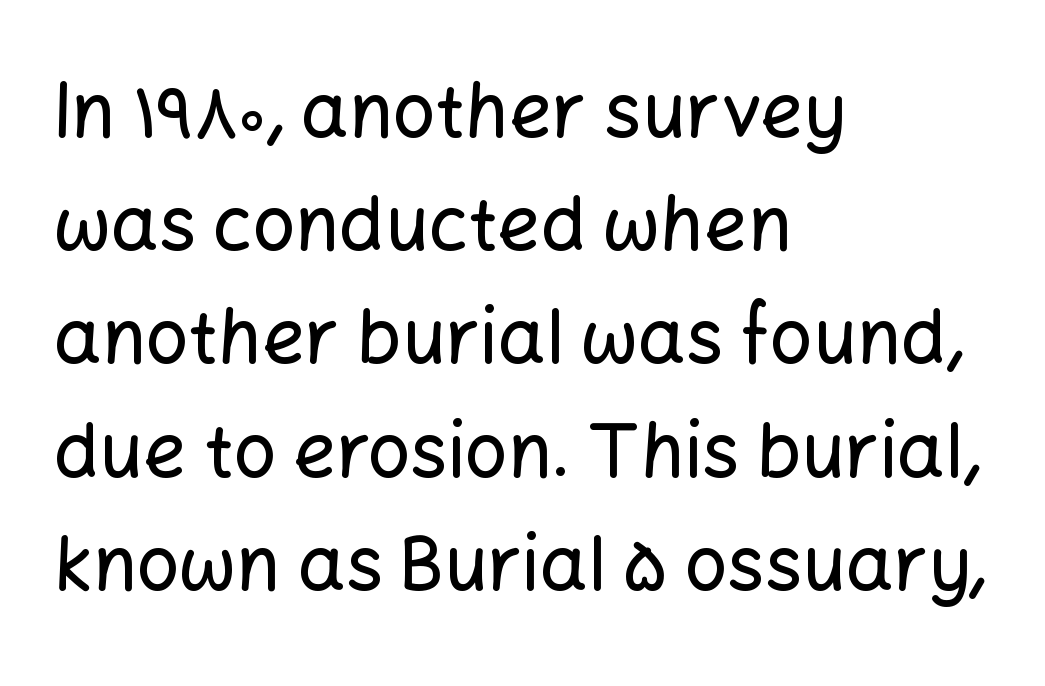
{"serif": "no", "italic": "no", "width": "normal", "stroke_contrast": "low", "x_height": "medium", "monospaced": "no", "underline": "no", "align": "left", "line_spacing": "normal", "line_spacing_ratio": 1.51, "letter_spacing": "normal", "letter_spacing_em": 0.0, "glyph_px": 75}
